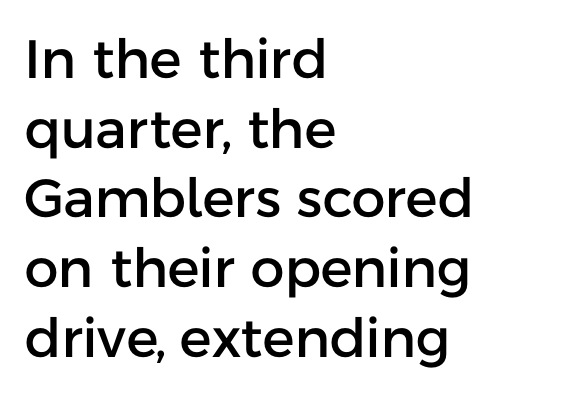
The image shows 54 px sans-serif type, upright; set left-aligned, normal line spacing (1.29x), normal letter spacing, not underlined; low stroke contrast and a medium x-height.
